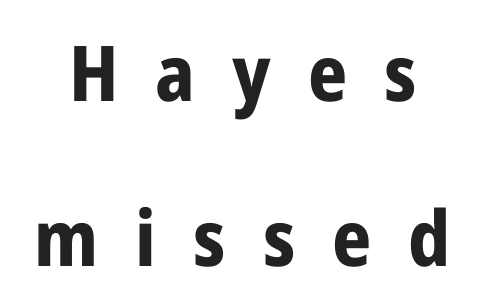
{"serif": "no", "italic": "no", "bold": "yes", "weight": "bold", "width": "condensed", "stroke_contrast": "low", "x_height": "medium", "monospaced": "no", "underline": "no", "line_spacing": "loose", "line_spacing_ratio": 2.14, "letter_spacing": "wide", "letter_spacing_em": 0.48, "glyph_px": 77}
